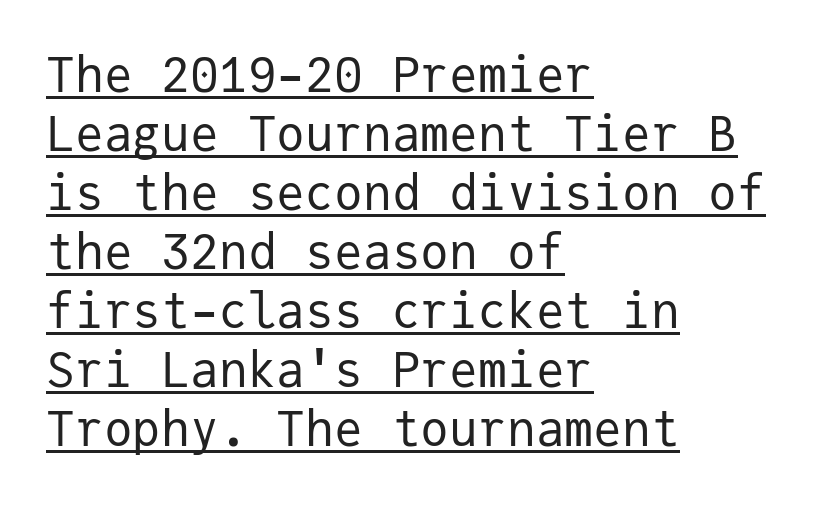
{"serif": "no", "italic": "no", "bold": "no", "weight": "regular", "width": "normal", "stroke_contrast": "low", "x_height": "medium", "monospaced": "yes", "underline": "yes", "align": "left", "line_spacing_ratio": 1.23, "letter_spacing": "normal", "letter_spacing_em": 0.0, "glyph_px": 48}
